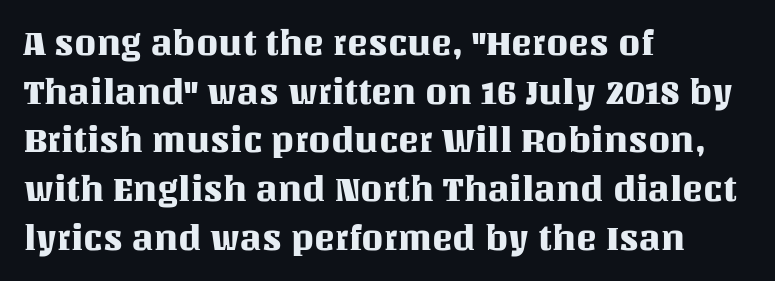
Q: Is the text italic (slanted)? A: No, it is upright.
Q: Is the text underlined? A: No.
Q: How is the paragraph aligned? A: Left-aligned.
Q: Is the spacing between letters normal or unusually wide? A: Normal.
Q: Is the spacing between lines tight, normal or loose? A: Normal.
Q: Width (condensed, normal, or wide)? A: Normal.
Q: Stroke contrast? A: Medium.
Q: x-height? A: Large.
Q: Monospaced? A: No.
